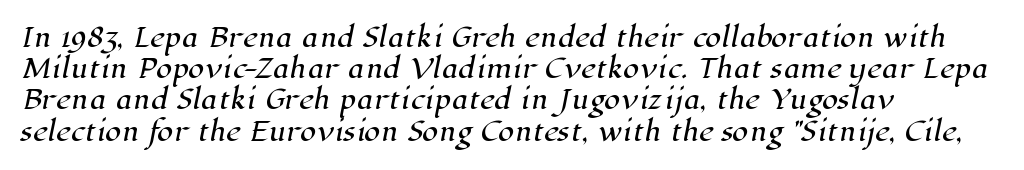
{"underline": "no", "align": "left", "line_spacing_ratio": 1.2, "letter_spacing": "normal", "letter_spacing_em": 0.0, "glyph_px": 26}
